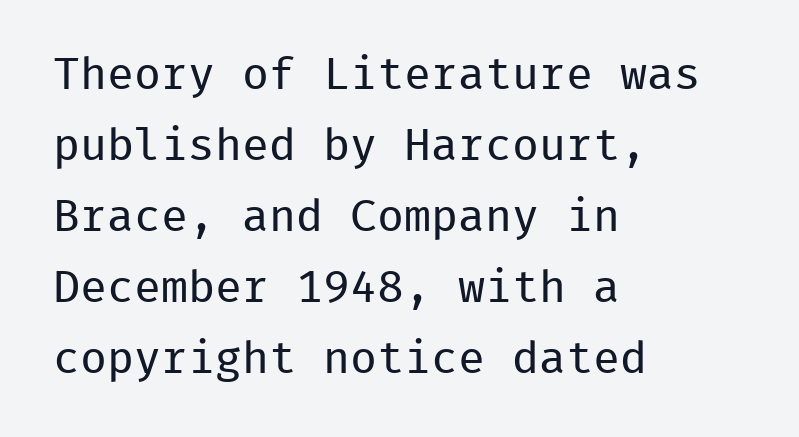
{"serif": "no", "italic": "no", "bold": "no", "weight": "regular", "width": "normal", "stroke_contrast": "low", "x_height": "medium", "monospaced": "yes", "underline": "no", "align": "left", "line_spacing": "normal", "line_spacing_ratio": 1.58, "letter_spacing": "normal", "letter_spacing_em": 0.0, "glyph_px": 45}
